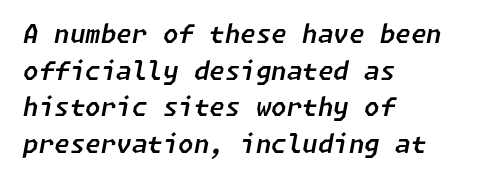
{"italic": "yes", "lean": "right", "slant_degrees": 11, "underline": "no", "align": "left", "line_spacing": "normal", "line_spacing_ratio": 1.47, "letter_spacing": "normal", "letter_spacing_em": 0.0, "glyph_px": 25}
